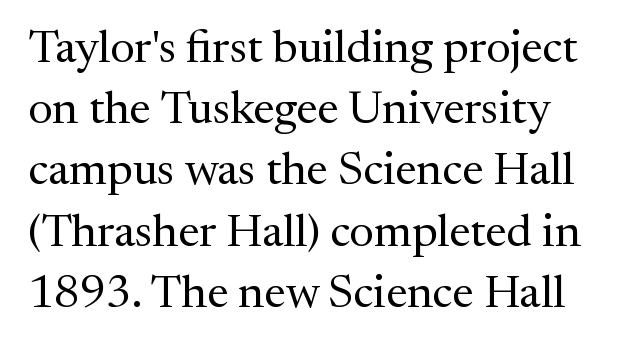
{"serif": "yes", "italic": "no", "bold": "no", "weight": "regular", "width": "normal", "stroke_contrast": "medium", "x_height": "medium", "monospaced": "no", "underline": "no", "align": "left", "line_spacing": "normal", "line_spacing_ratio": 1.33, "letter_spacing": "normal", "letter_spacing_em": 0.0, "glyph_px": 46}
